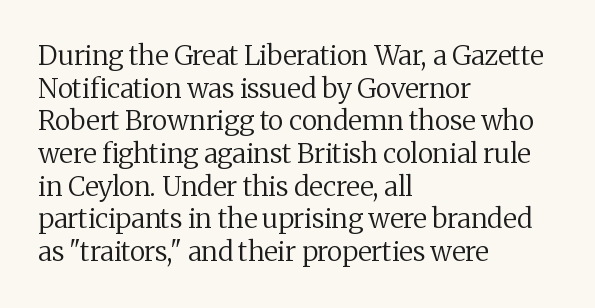
What stands out about the letter spacing? Nothing — it is the standard amount. This is not heavy type; no bold has been used. Just letters on the line, the space beneath them empty. Notice how the stems are strictly vertical — no italics here. This rendering uses left alignment, leaving the right contour irregular.
